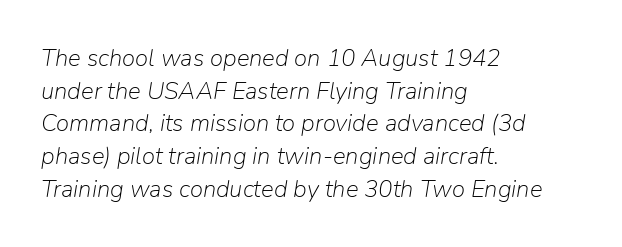
The image shows 24 px text type, italic (leaning right); set left-aligned, normal line spacing (1.36x), normal letter spacing, not underlined.
